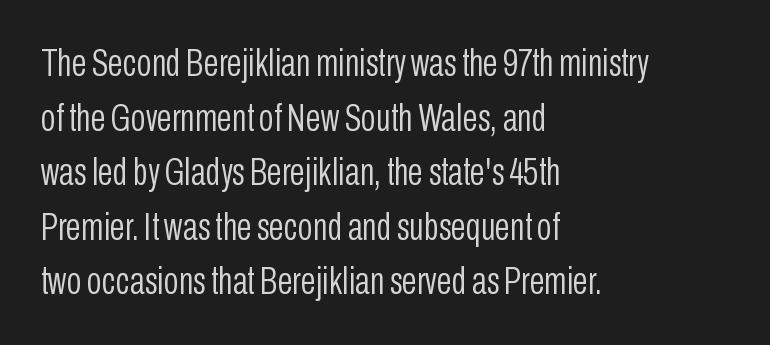
{"serif": "no", "italic": "no", "bold": "no", "weight": "light", "width": "condensed", "stroke_contrast": "low", "x_height": "medium", "monospaced": "no", "underline": "no", "align": "left", "line_spacing": "normal", "line_spacing_ratio": 1.4, "letter_spacing": "normal", "letter_spacing_em": 0.0, "glyph_px": 39}
